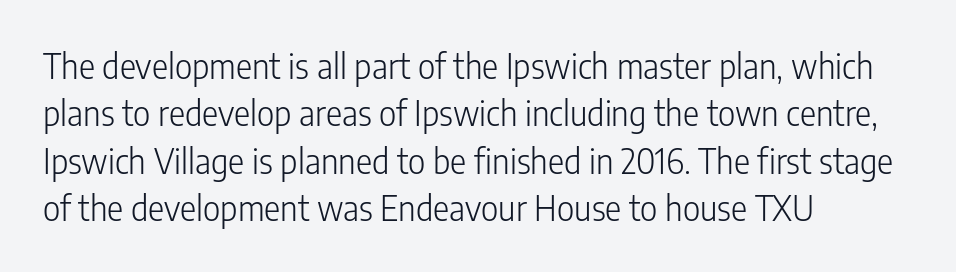
Q: Is the text bold? A: No.
Q: Is the text italic (slanted)? A: No, it is upright.
Q: Is the typeface a serif or a sans-serif typeface? A: Sans-serif.
Q: Is the text underlined? A: No.
Q: How is the paragraph aligned? A: Left-aligned.
Q: Is the spacing between letters normal or unusually wide? A: Normal.
Q: Is the spacing between lines tight, normal or loose? A: Normal.
Q: Width (condensed, normal, or wide)? A: Condensed.
Q: Stroke contrast? A: Low.
Q: x-height? A: Medium.
Q: Monospaced? A: No.
